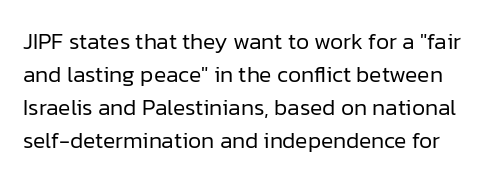
Q: Is the text bold? A: No.
Q: Is the text italic (slanted)? A: No, it is upright.
Q: Is the text underlined? A: No.
Q: Is the spacing between letters normal or unusually wide? A: Normal.
Q: Is the spacing between lines tight, normal or loose? A: Normal.
